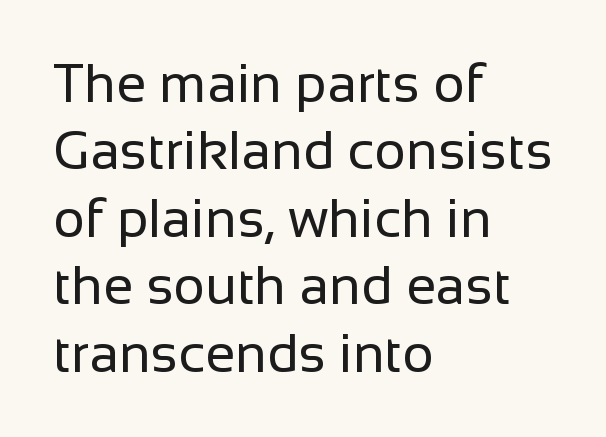
{"serif": "no", "italic": "no", "bold": "no", "weight": "regular", "width": "normal", "stroke_contrast": "low", "x_height": "medium", "monospaced": "no", "underline": "no", "align": "left", "line_spacing": "normal", "line_spacing_ratio": 1.25, "letter_spacing": "normal", "letter_spacing_em": 0.0, "glyph_px": 54}
